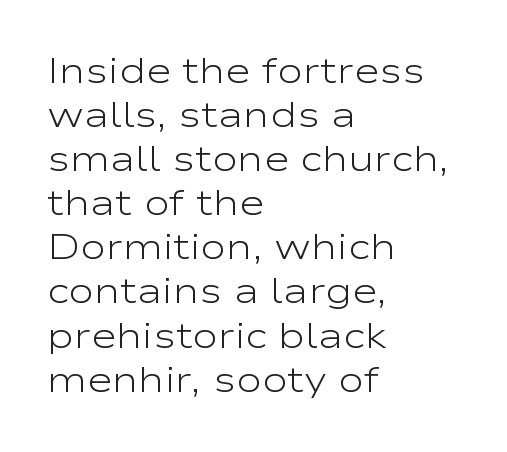
Anything drawn beneath the words? Only blank space. Nothing unusual about the tracking: characters are spaced as the font intends. Is the block centered? No — it sits flush against the left margin. The rendering uses natural spacing where letterforms have individual widths. Is there much room between lines? A standard amount, neither cramped nor airy. Compared with a typical body face, this is equally light or lighter still.
